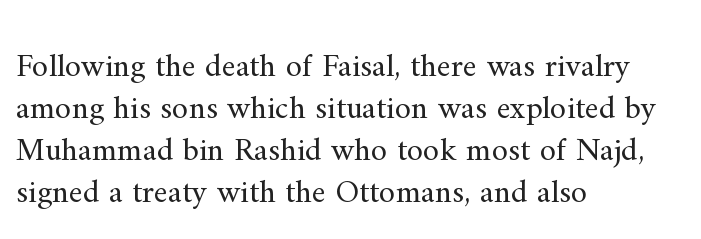
The image shows 33 px regular-weight serif type, upright; set left-aligned, normal line spacing (1.27x), normal letter spacing, not underlined; medium stroke contrast and a small x-height.
